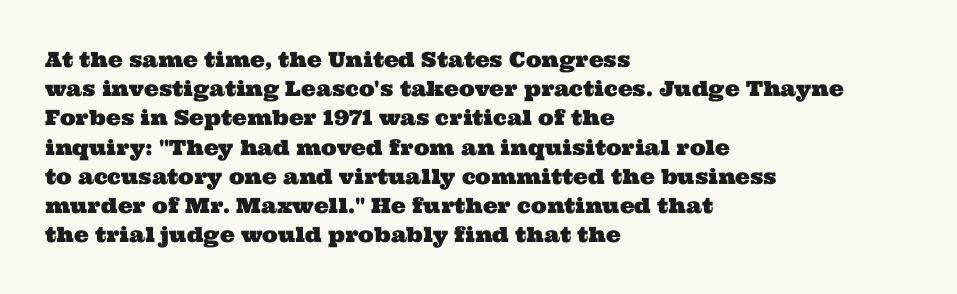
The image shows 21 px text type; set left-aligned, normal line spacing (1.39x), normal letter spacing, not underlined.
